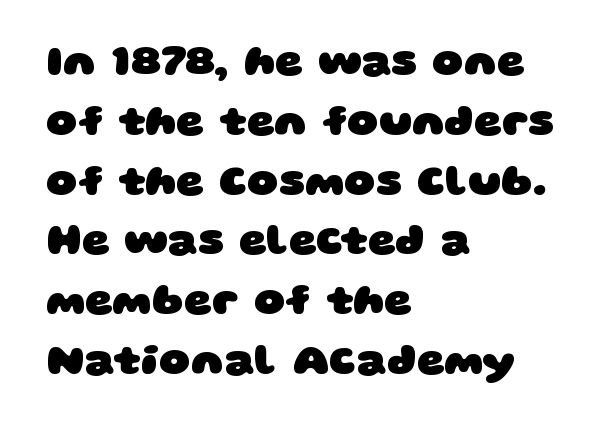
Looks like regular typesetting: each glyph gets only the width it needs. The face used here is a sans, in the tradition of grotesques and geometrics. Notice how descenders clear the ascenders below comfortably — that's standard leading. What weight is shown? A full bold with thick strokes.
